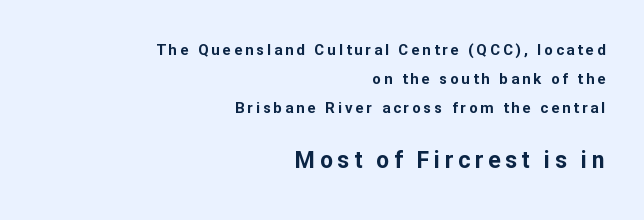
The image shows 23 px bold type, upright; set right-aligned, loose line spacing (1.92x), unusually wide letter spacing (+0.2 em), not underlined; the second (bottom) block is 1.53x larger.
